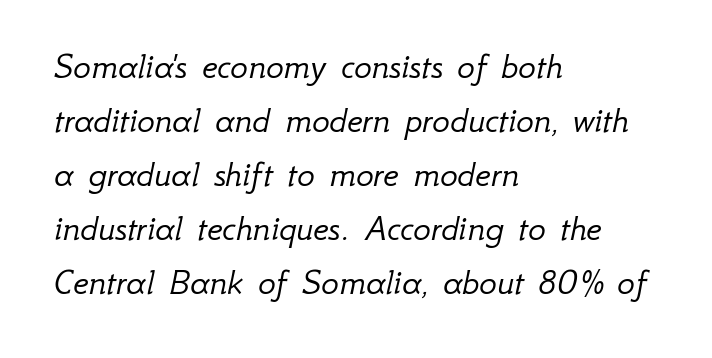
Q: Is the text bold? A: No.
Q: Is the text italic (slanted)? A: Yes, it leans right by about 12 degrees.
Q: Is the text underlined? A: No.
Q: How is the paragraph aligned? A: Left-aligned.
Q: Is the spacing between letters normal or unusually wide? A: Normal.
Q: Is the spacing between lines tight, normal or loose? A: Normal.
Q: Width (condensed, normal, or wide)? A: Normal.
Q: Stroke contrast? A: Low.
Q: x-height? A: Small.
Q: Monospaced? A: No.
